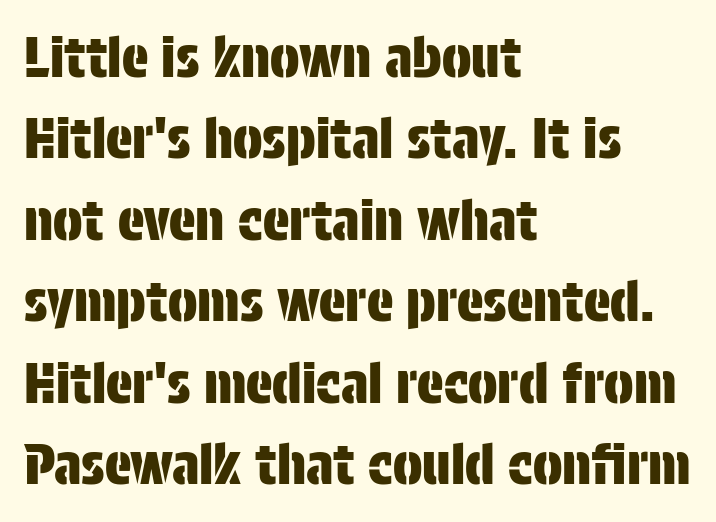
The font's upright variant was chosen for this text. Examine the stroke ends and you'll find no serifs. Every row of glyphs begins at an identical x-position on the left. Tracking value appears to be zero — textbook default spacing.
